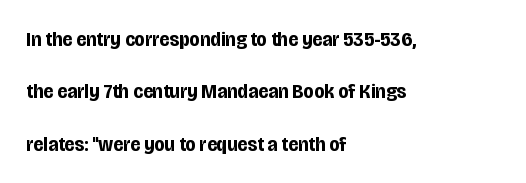
{"italic": "no", "bold": "yes", "underline": "no", "align": "left", "line_spacing": "loose", "line_spacing_ratio": 2.49, "letter_spacing": "normal", "letter_spacing_em": 0.0, "glyph_px": 21}
